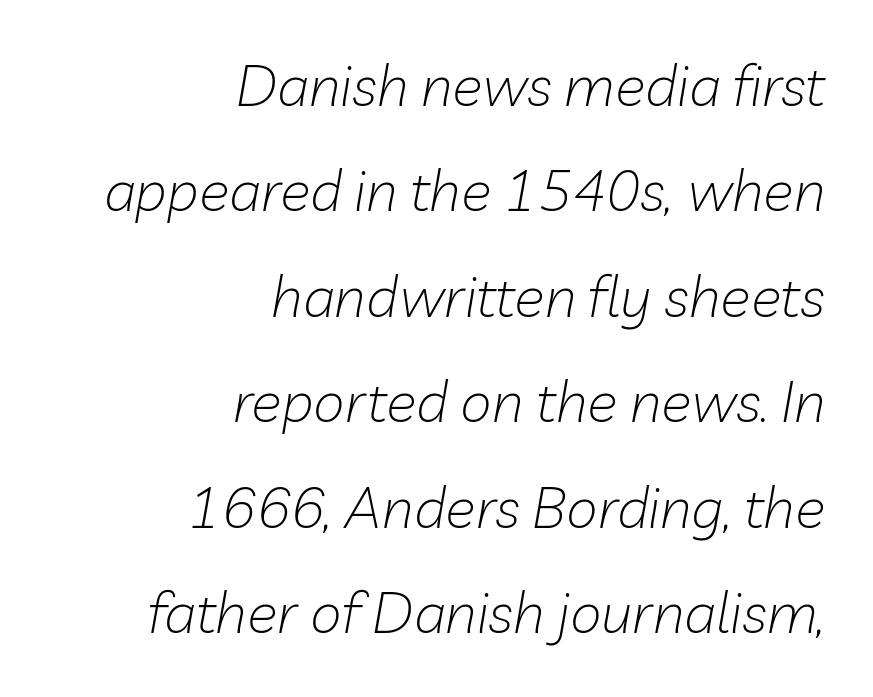
{"italic": "yes", "lean": "right", "slant_degrees": 10, "bold": "no", "weight": "light", "width": "normal", "stroke_contrast": "low", "x_height": "medium", "monospaced": "no", "underline": "no", "align": "right", "line_spacing_ratio": 1.85, "letter_spacing": "normal", "letter_spacing_em": 0.0, "glyph_px": 57}
